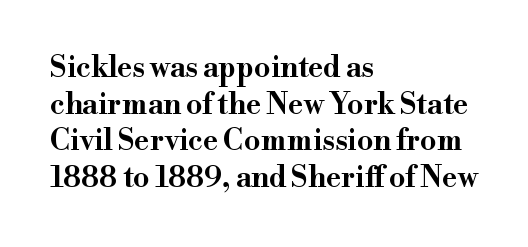
Style check: upright. Inter-character spacing is left at the font's built-in metrics. The face used here is proportionally spaced, like ordinary book or web type. Line starts are locked; line ends wander. Any mark beneath the type? The region is blank. This rendering employs a face with finishing strokes, i.e., a serif.
